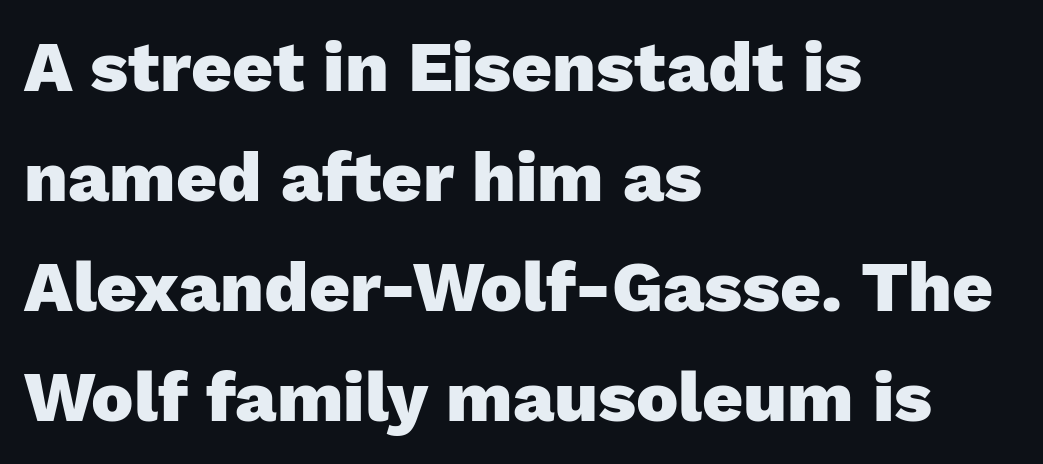
{"serif": "no", "italic": "no", "bold": "yes", "weight": "heavy", "width": "normal", "stroke_contrast": "low", "x_height": "medium", "monospaced": "no", "underline": "no", "align": "left", "line_spacing": "normal", "line_spacing_ratio": 1.55, "letter_spacing": "normal", "letter_spacing_em": 0.0, "glyph_px": 71}
